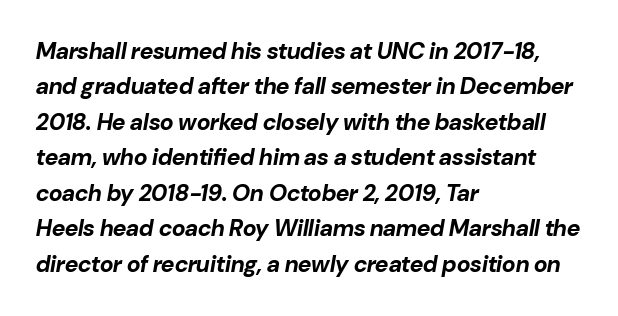
{"italic": "yes", "lean": "right", "slant_degrees": 10, "bold": "yes", "underline": "no", "align": "left", "line_spacing": "normal", "line_spacing_ratio": 1.54, "letter_spacing": "normal", "letter_spacing_em": 0.0, "glyph_px": 23}
